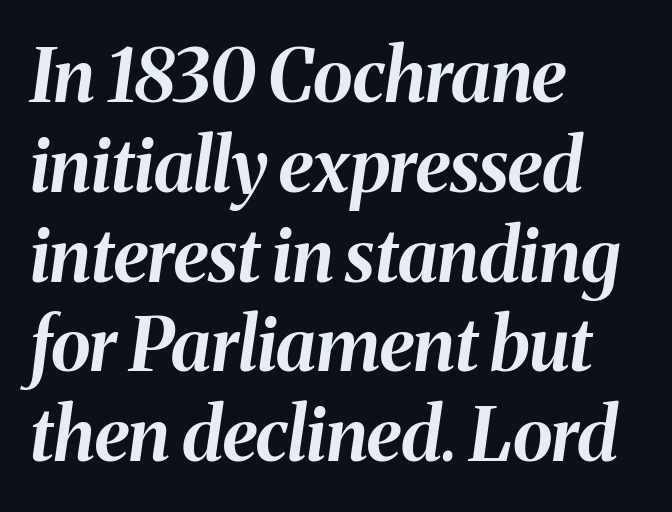
{"italic": "yes", "lean": "right", "slant_degrees": 8, "bold": "yes", "weight": "bold", "width": "normal", "stroke_contrast": "medium", "x_height": "medium", "monospaced": "no", "underline": "no", "align": "left", "line_spacing_ratio": 1.23, "letter_spacing": "normal", "letter_spacing_em": 0.0, "glyph_px": 73}
